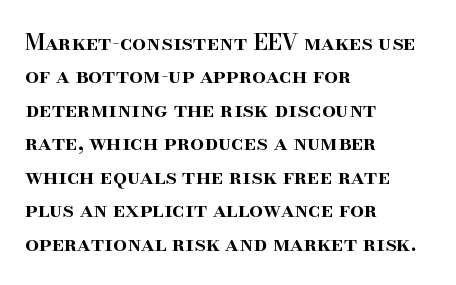
Rows of type keep a routine distance in the vertical direction. Default kerning and tracking; the words read as compact shapes. The font's upright variant was chosen for this text. As a designer I'd log this as weight 600, semibold. The string is rendered with underlining switched off.
